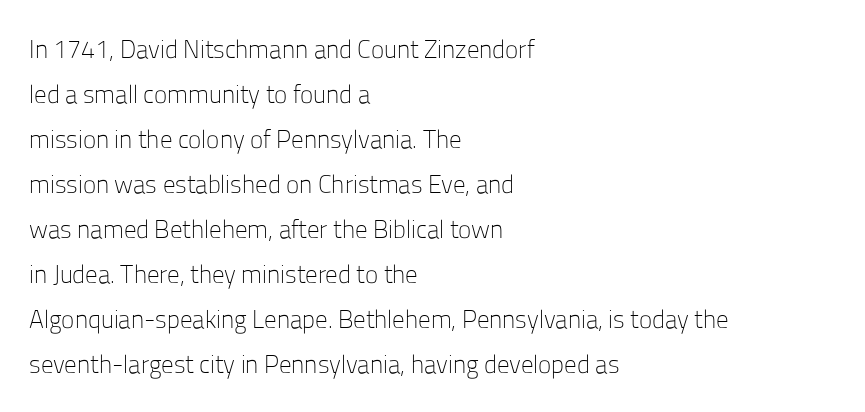
Nobody touched the tracking dial on this one. The type sits square on the baseline with zero lean. Decoration check: the copy has no underline. All the whitespace from short lines collects on the right. No letter is thick-stroked: the sample isn't bold.
